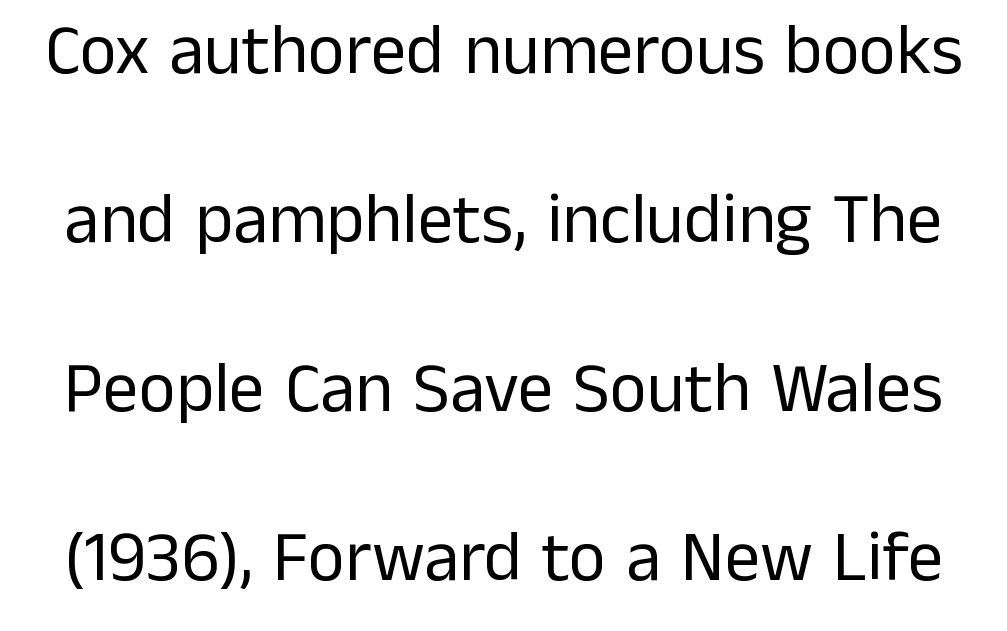
The image shows 71 px regular-weight sans-serif type, upright; set loose line spacing (2.38x), normal letter spacing, not underlined; low stroke contrast and a medium x-height.
